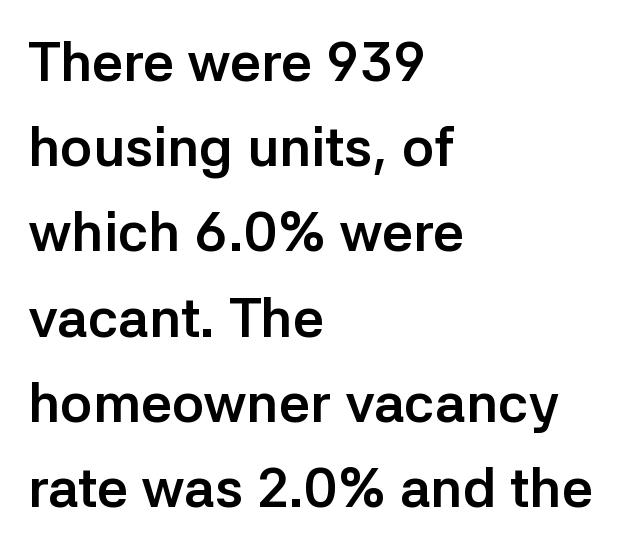
Is there any slant? The stems are plumb. Weight: bold. Letter spacing: default. Does the copy run flush right? No — it runs flush left. You could not count columns in this text — the font is proportionally spaced.
